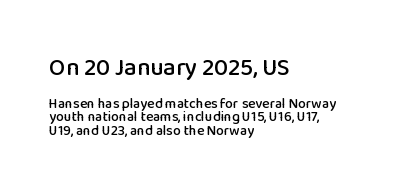
Q: Is the text italic (slanted)? A: No, it is upright.
Q: Is the text underlined? A: No.
Q: How is the paragraph aligned? A: Left-aligned.
Q: Is the spacing between letters normal or unusually wide? A: Normal.
Q: Is the spacing between lines tight, normal or loose? A: Tight.
Q: Which block of text is set in a larger size, the first (top) or the second (bottom)? A: The first (top) one.
